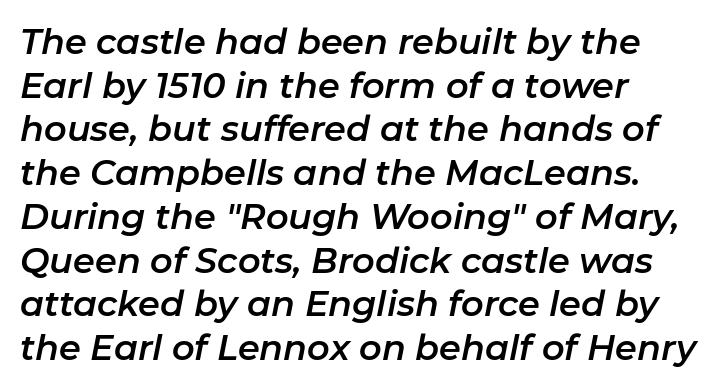
Q: Is the text italic (slanted)? A: Yes, it leans right by about 11 degrees.
Q: Is the text underlined? A: No.
Q: How is the paragraph aligned? A: Left-aligned.
Q: Is the spacing between letters normal or unusually wide? A: Normal.
Q: Is the spacing between lines tight, normal or loose? A: Normal.
Q: Width (condensed, normal, or wide)? A: Normal.
Q: Stroke contrast? A: Low.
Q: x-height? A: Medium.
Q: Monospaced? A: No.
